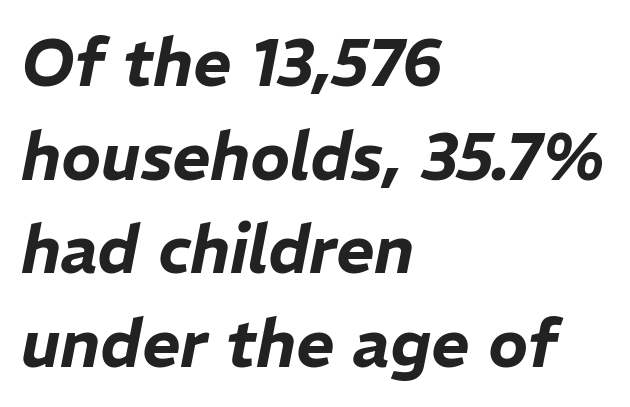
The image shows 66 px text type, italic (leaning right); set left-aligned, normal line spacing (1.42x), normal letter spacing, not underlined; low stroke contrast and a medium x-height.
